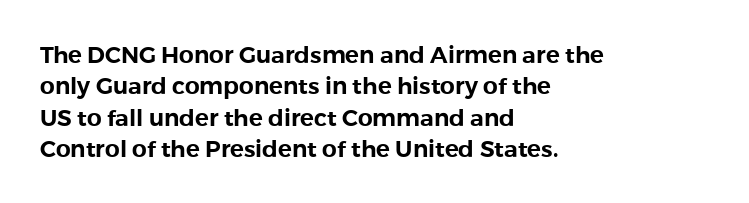
The passage shown is not underscored anywhere. The line texture is even and compact thanks to regular tracking. Nope, not italic — everything's standing straight. Each line starts at the same left margin while the right side varies. Notice how descenders clear the ascenders below comfortably — that's standard leading.
